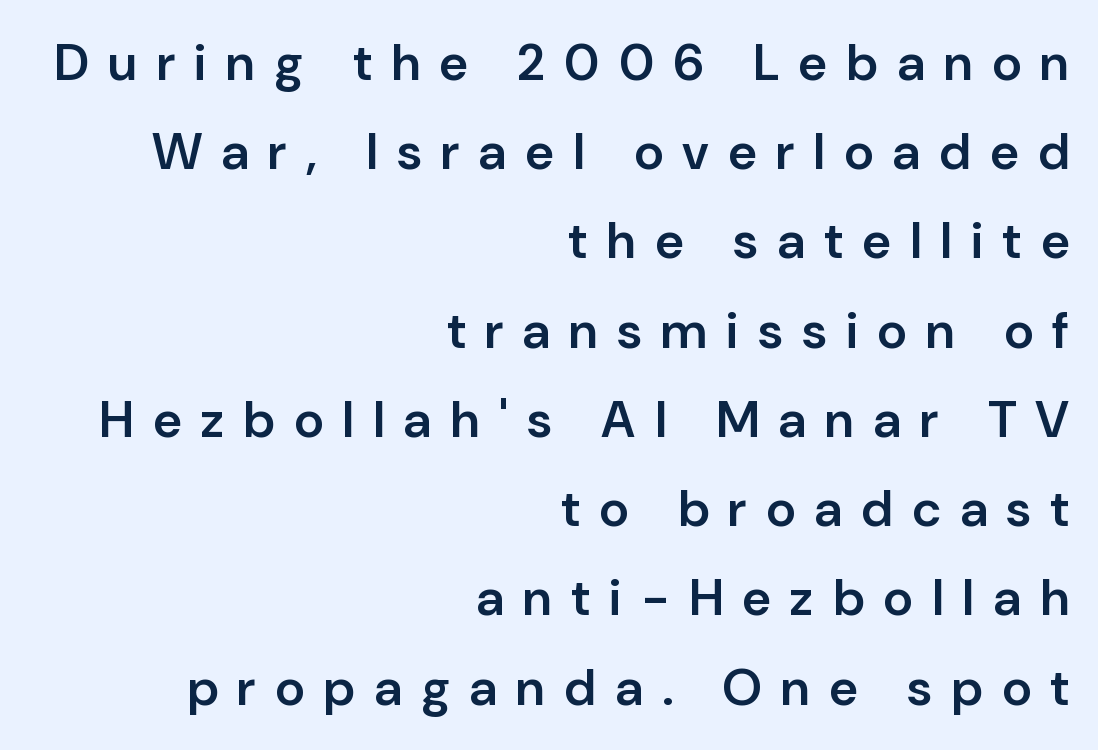
The image shows 51 px semibold sans-serif type, upright; set right-aligned, line spacing 1.75x, unusually wide letter spacing (+0.38 em), not underlined; low stroke contrast and a medium x-height.
